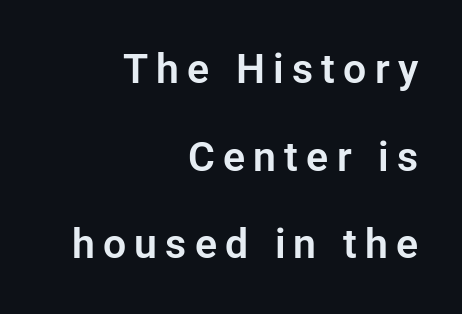
Think of a printed novel: that variable character pitch is what you see here. The gaps between neighbouring characters are conspicuously large. The type sits square on the baseline with zero lean. Plain, unruled lines of type. Horizontal alignment here is rightward, an uncommon choice for prose. You can tell from the bare stems that sans-serif type was used.
